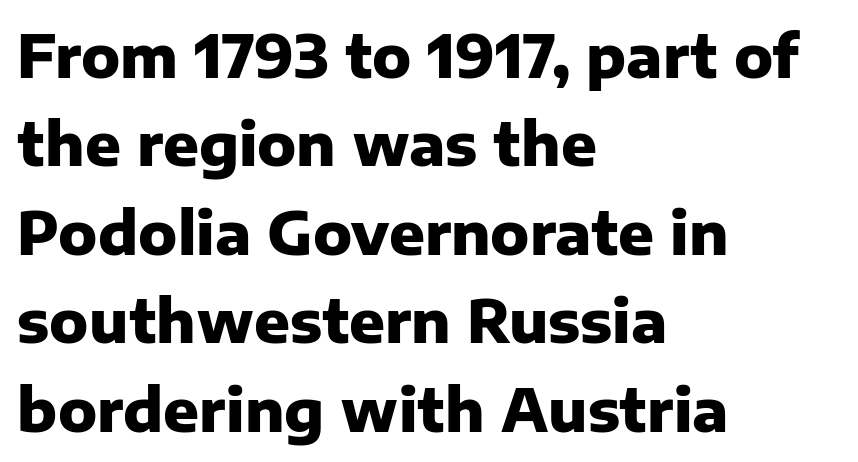
The image shows 59 px heavy sans-serif type, upright; set left-aligned, normal line spacing (1.5x), normal letter spacing, not underlined; low stroke contrast and a medium x-height.
